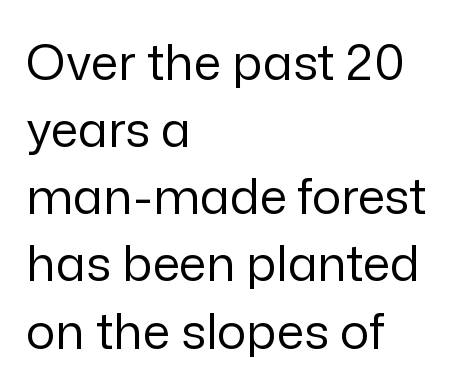
Q: Is the text bold? A: No.
Q: Is the text italic (slanted)? A: No, it is upright.
Q: Is the typeface a serif or a sans-serif typeface? A: Sans-serif.
Q: Is the text underlined? A: No.
Q: How is the paragraph aligned? A: Left-aligned.
Q: Is the spacing between letters normal or unusually wide? A: Normal.
Q: Is the spacing between lines tight, normal or loose? A: Normal.
Q: Width (condensed, normal, or wide)? A: Normal.
Q: Stroke contrast? A: Low.
Q: x-height? A: Medium.
Q: Monospaced? A: No.
